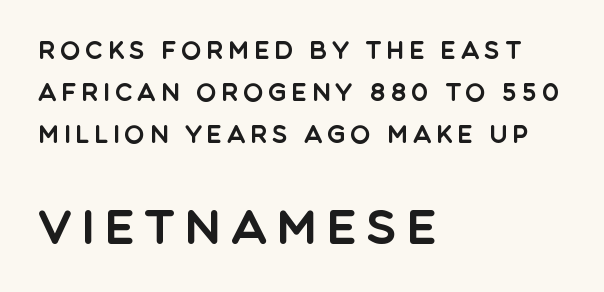
Q: Is the text italic (slanted)? A: No, it is upright.
Q: Is the typeface a serif or a sans-serif typeface? A: Sans-serif.
Q: Is the text underlined? A: No.
Q: How is the paragraph aligned? A: Left-aligned.
Q: Is the spacing between letters normal or unusually wide? A: Unusually wide.
Q: Which block of text is set in a larger size, the first (top) or the second (bottom)? A: The second (bottom) one.
Q: Width (condensed, normal, or wide)? A: Normal.
Q: x-height? A: Large.
Q: Monospaced? A: No.
